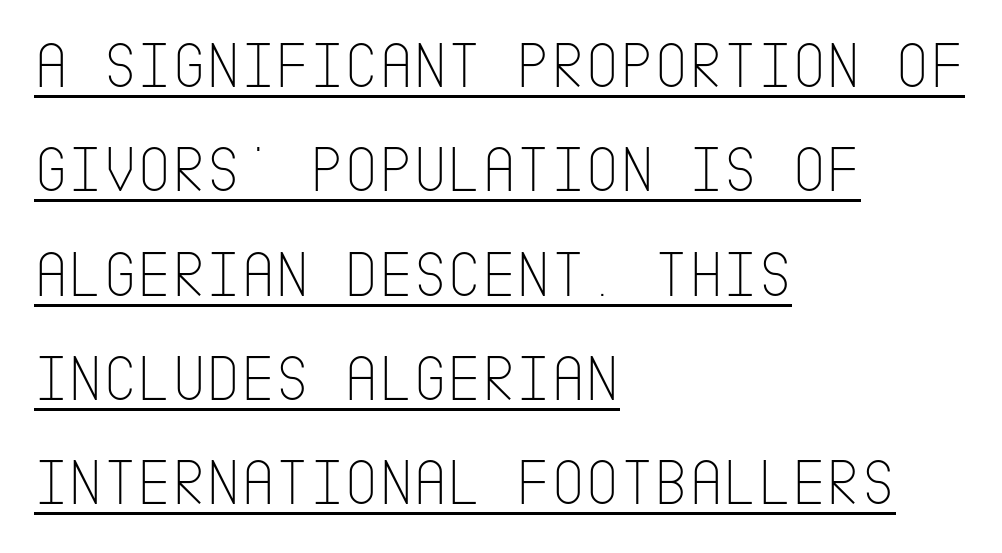
{"serif": "no", "italic": "no", "bold": "no", "weight": "thin", "width": "condensed", "stroke_contrast": "low", "x_height": "large", "underline": "yes", "align": "left", "line_spacing": "normal", "line_spacing_ratio": 1.58, "letter_spacing": "normal", "letter_spacing_em": 0.0, "glyph_px": 66}
